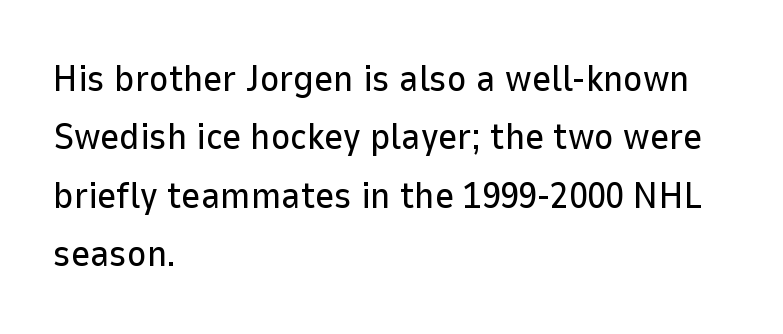
I'd call this a sans setting — the letters go barefoot. Each letter keeps its own natural width here, so spacing adapts to shape. Regular leading. Descender tails drop into unmarked territory. The letterforms sit shoulder to shoulder at normal distance. Notice how the stems are strictly vertical — no italics here.
